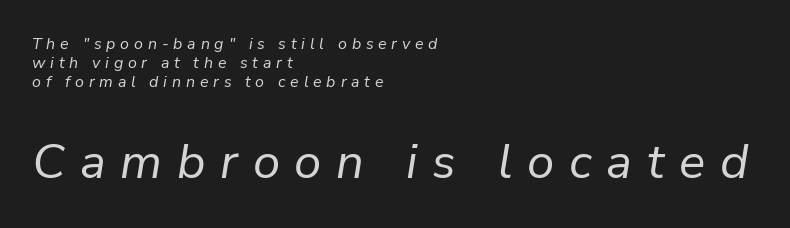
The image shows 49 px regular-weight type, italic (leaning right); set left-aligned, line spacing 1.18x, unusually wide letter spacing (+0.3 em), not underlined; the second (bottom) block is 3.06x larger; low stroke contrast and a medium x-height.
